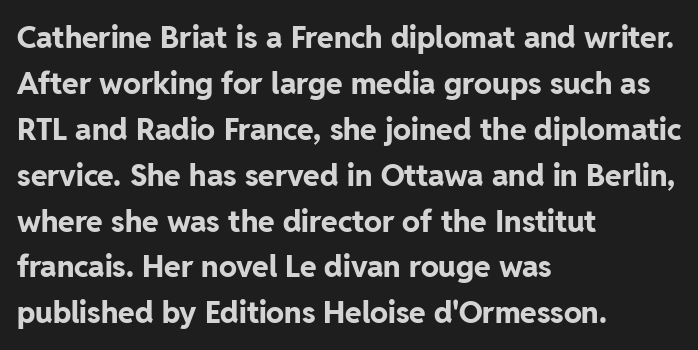
{"serif": "no", "italic": "no", "bold": "yes", "weight": "bold", "width": "normal", "stroke_contrast": "low", "x_height": "medium", "monospaced": "no", "underline": "no", "align": "left", "line_spacing": "normal", "line_spacing_ratio": 1.53, "letter_spacing": "normal", "letter_spacing_em": 0.0, "glyph_px": 30}
